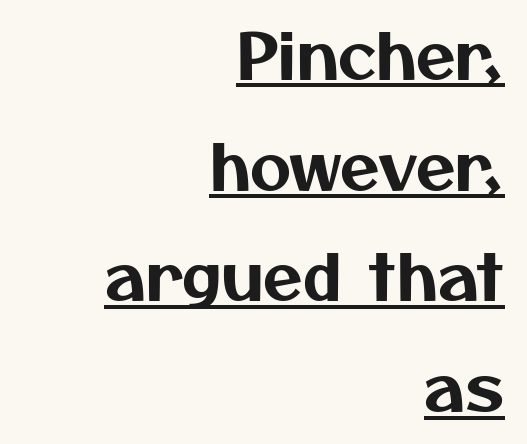
Q: Is the typeface a serif or a sans-serif typeface? A: Sans-serif.
Q: Is the text underlined? A: Yes.
Q: How is the paragraph aligned? A: Right-aligned.
Q: Is the spacing between letters normal or unusually wide? A: Normal.
Q: Width (condensed, normal, or wide)? A: Normal.
Q: Stroke contrast? A: Medium.
Q: x-height? A: Medium.
Q: Monospaced? A: No.
